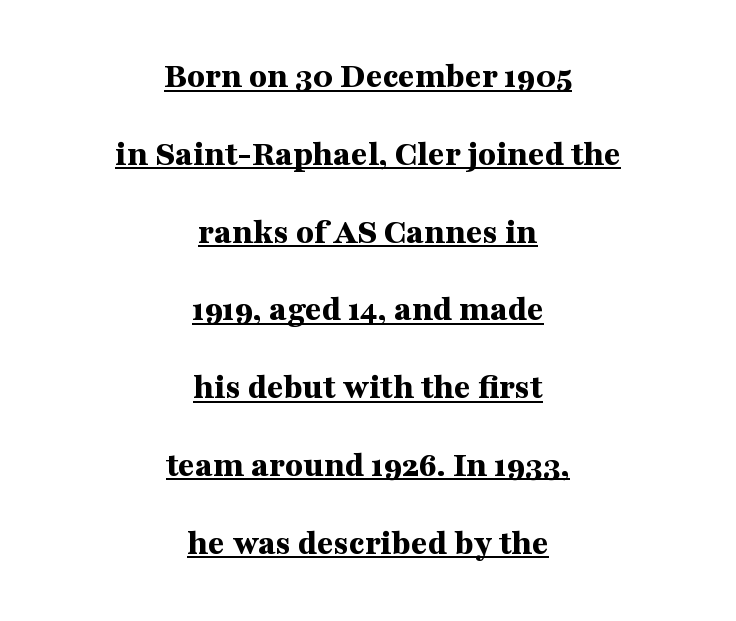
The image shows 36 px bold, wide serif type, upright; set centered, loose line spacing (2.16x), normal letter spacing, underlined; medium stroke contrast and a medium x-height.
